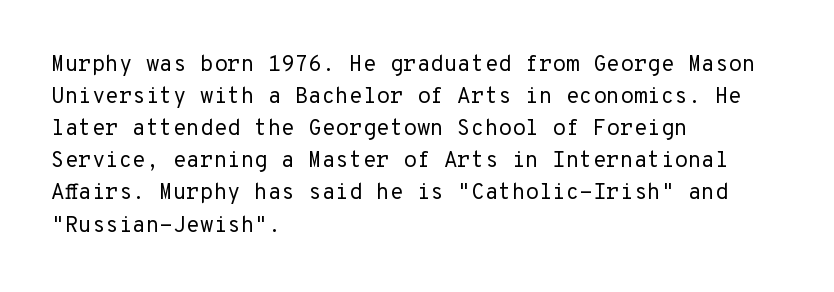
Q: Is the text bold? A: No.
Q: Is the text italic (slanted)? A: No, it is upright.
Q: Is the text underlined? A: No.
Q: How is the paragraph aligned? A: Left-aligned.
Q: Is the spacing between letters normal or unusually wide? A: Normal.
Q: Is the spacing between lines tight, normal or loose? A: Normal.
